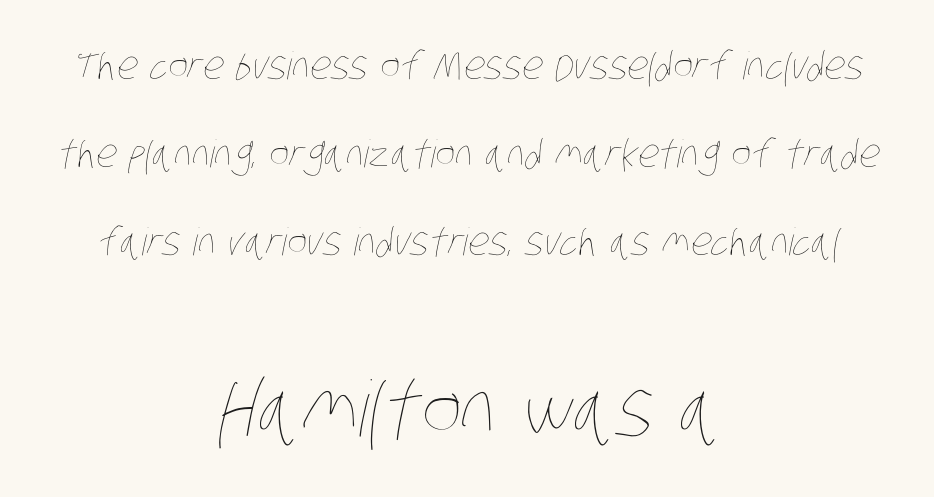
Q: Is the text bold? A: No.
Q: Is the text underlined? A: No.
Q: How is the paragraph aligned? A: Centered.
Q: Is the spacing between letters normal or unusually wide? A: Normal.
Q: Is the spacing between lines tight, normal or loose? A: Loose.
Q: Which block of text is set in a larger size, the first (top) or the second (bottom)? A: The second (bottom) one.
Q: Width (condensed, normal, or wide)? A: Condensed.
Q: Stroke contrast? A: Low.
Q: x-height? A: Large.
Q: Monospaced? A: No.
